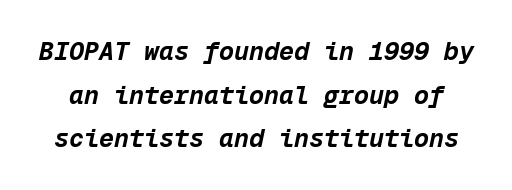
The image shows 25 px bold type, italic (leaning right); set line spacing 1.75x, normal letter spacing, not underlined.
